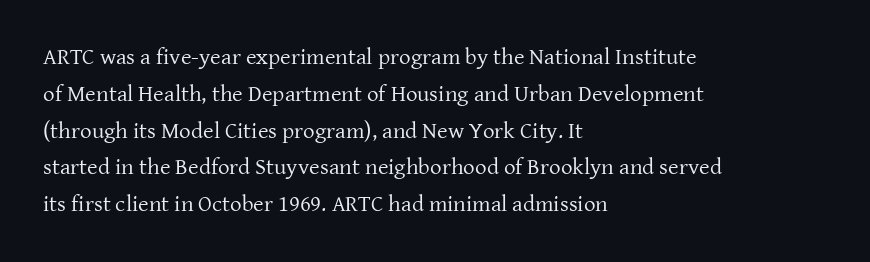
{"italic": "no", "bold": "no", "underline": "no", "align": "left", "line_spacing": "normal", "line_spacing_ratio": 1.6, "letter_spacing": "normal", "letter_spacing_em": 0.0, "glyph_px": 23}
